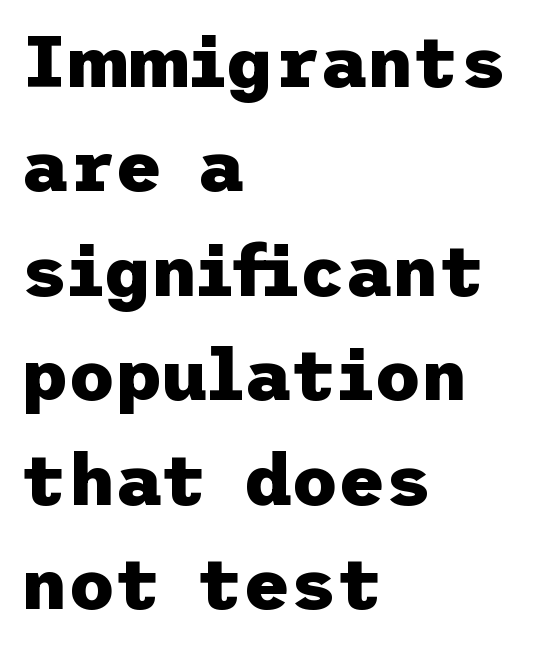
Q: Is the text bold? A: Yes.
Q: Is the text italic (slanted)? A: No, it is upright.
Q: Is the typeface a serif or a sans-serif typeface? A: Sans-serif.
Q: Is the text underlined? A: No.
Q: How is the paragraph aligned? A: Left-aligned.
Q: Is the spacing between letters normal or unusually wide? A: Normal.
Q: Is the spacing between lines tight, normal or loose? A: Normal.
Q: Width (condensed, normal, or wide)? A: Normal.
Q: Stroke contrast? A: Low.
Q: x-height? A: Medium.
